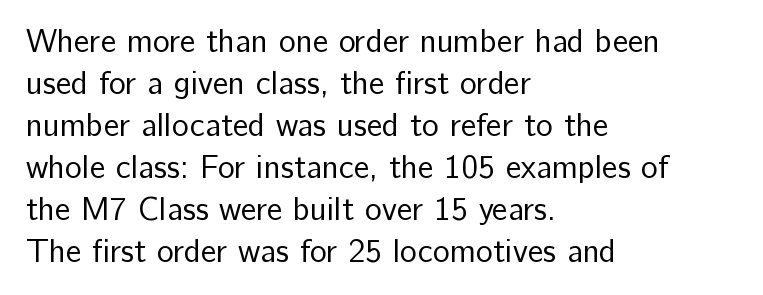
Stroke thickness stays within the range of a standard reading face or lighter. The lines are quadded left. Note the varied advance widths — an 'i' is clearly narrower than an 'm'. A clean baseline with only descenders dipping below it.
